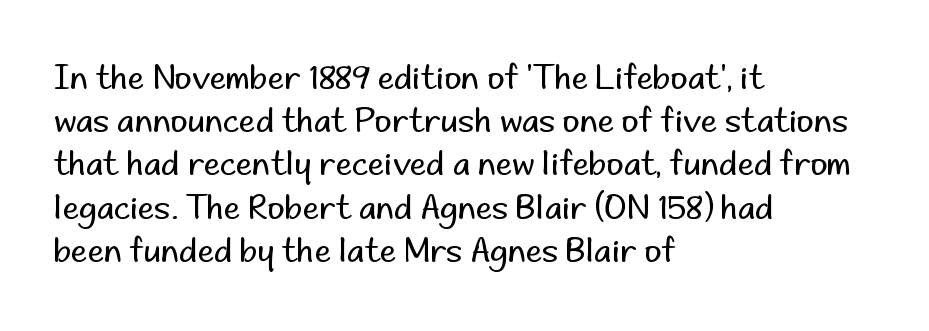
The space directly below the letters is spotless. Where is the straight margin? On the left. No letter is thick-stroked: the sample isn't bold. The letters stand upright; this is a roman face. Grotesque or geometric, the face here clearly has no serifs. Tracking value appears to be zero — textbook default spacing.
